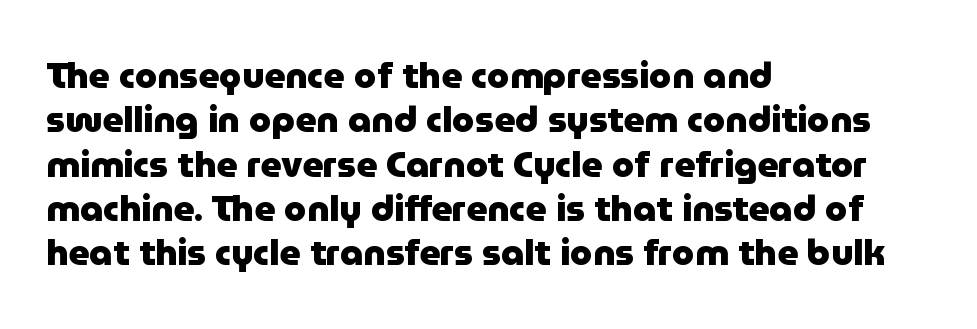
Check where the strokes stop: nothing finishes them off — pure sans. Here the designer chose a conventional face with non-uniform glyph widths. Check the space under the baseline: it is left empty. A typesetter would mark this as roman, not italic.
